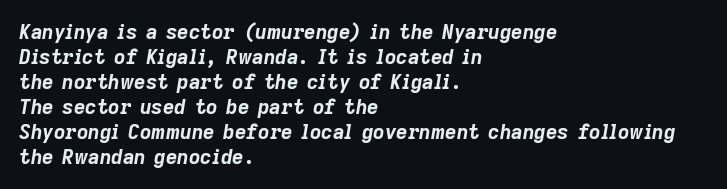
{"italic": "yes", "lean": "right", "slant_degrees": 9, "bold": "yes", "underline": "no", "align": "left", "line_spacing": "normal", "line_spacing_ratio": 1.25, "letter_spacing": "normal", "letter_spacing_em": 0.0, "glyph_px": 20}
